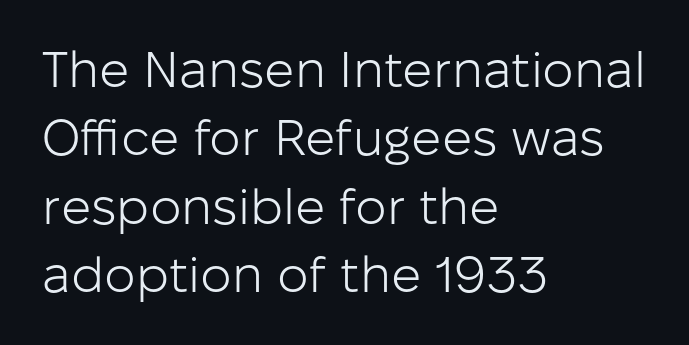
Q: Is the text bold? A: No.
Q: Is the text italic (slanted)? A: No, it is upright.
Q: Is the typeface a serif or a sans-serif typeface? A: Sans-serif.
Q: Is the text underlined? A: No.
Q: How is the paragraph aligned? A: Left-aligned.
Q: Is the spacing between letters normal or unusually wide? A: Normal.
Q: Is the spacing between lines tight, normal or loose? A: Normal.
Q: Width (condensed, normal, or wide)? A: Normal.
Q: Stroke contrast? A: Low.
Q: x-height? A: Medium.
Q: Monospaced? A: No.
